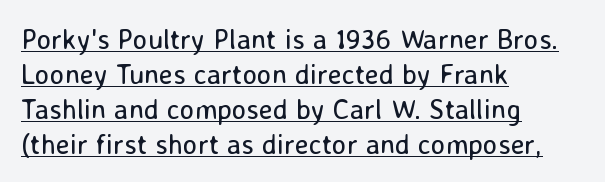
{"serif": "no", "italic": "no", "bold": "no", "weight": "regular", "width": "normal", "stroke_contrast": "low", "x_height": "medium", "monospaced": "no", "underline": "yes", "align": "left", "line_spacing": "normal", "line_spacing_ratio": 1.25, "letter_spacing": "normal", "letter_spacing_em": 0.0, "glyph_px": 28}
